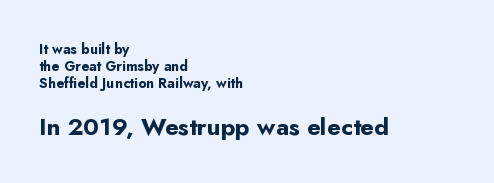
The image shows 24 px bold type, upright; set left-aligned, line spacing 1.2x, normal letter spacing, not underlined; the second (bottom) block is 1.71x larger.
